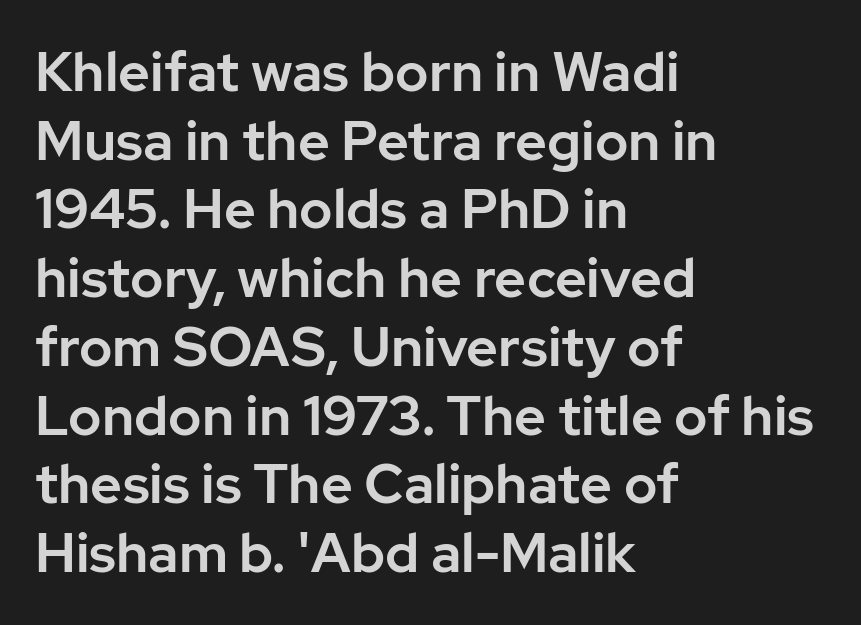
{"serif": "no", "italic": "no", "width": "normal", "stroke_contrast": "low", "x_height": "medium", "monospaced": "no", "underline": "no", "align": "left", "line_spacing": "normal", "line_spacing_ratio": 1.25, "letter_spacing": "normal", "letter_spacing_em": 0.0, "glyph_px": 55}
